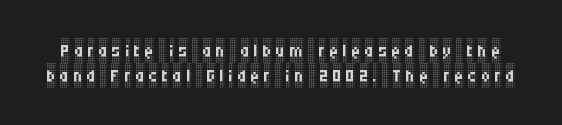
Q: Is the text bold? A: No.
Q: Is the text italic (slanted)? A: No, it is upright.
Q: Is the text underlined? A: No.
Q: Is the spacing between lines tight, normal or loose? A: Tight.
